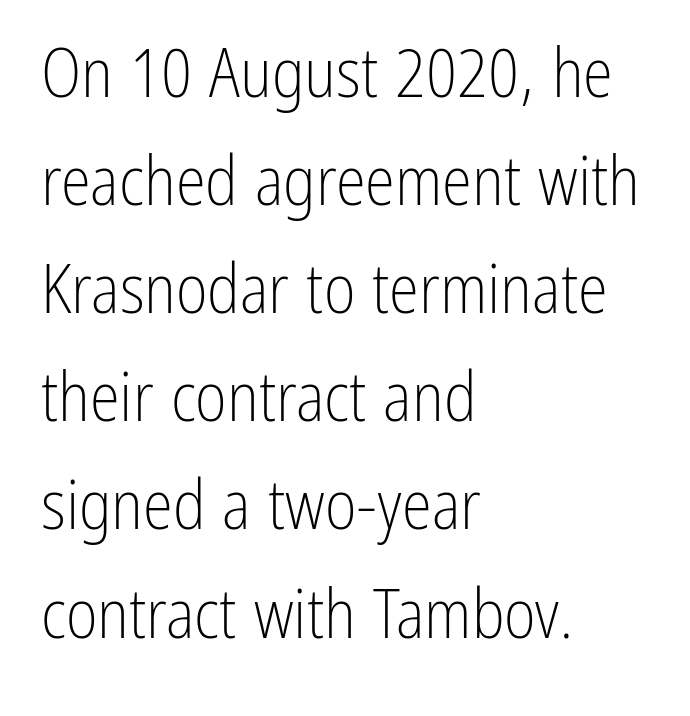
Q: Is the text bold? A: No.
Q: Is the text italic (slanted)? A: No, it is upright.
Q: Is the typeface a serif or a sans-serif typeface? A: Sans-serif.
Q: Is the text underlined? A: No.
Q: How is the paragraph aligned? A: Left-aligned.
Q: Is the spacing between letters normal or unusually wide? A: Normal.
Q: Is the spacing between lines tight, normal or loose? A: Normal.
Q: Width (condensed, normal, or wide)? A: Condensed.
Q: Stroke contrast? A: Low.
Q: x-height? A: Medium.
Q: Monospaced? A: No.
